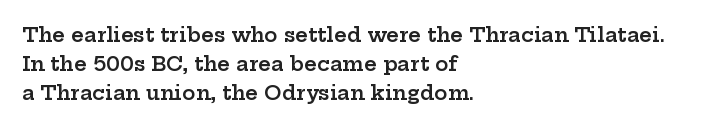
The image shows 20 px text type, upright; set left-aligned, normal line spacing (1.45x), normal letter spacing, not underlined.
